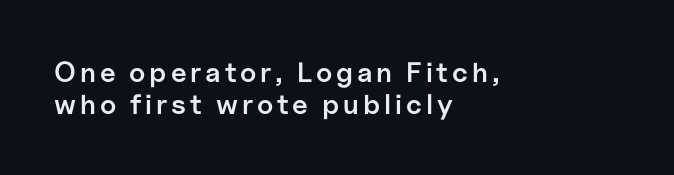
{"serif": "no", "italic": "no", "bold": "semi", "weight": "semibold", "width": "normal", "stroke_contrast": "low", "x_height": "medium", "monospaced": "no", "underline": "no", "align": "left", "line_spacing": "tight", "line_spacing_ratio": 1.14, "glyph_px": 28}
